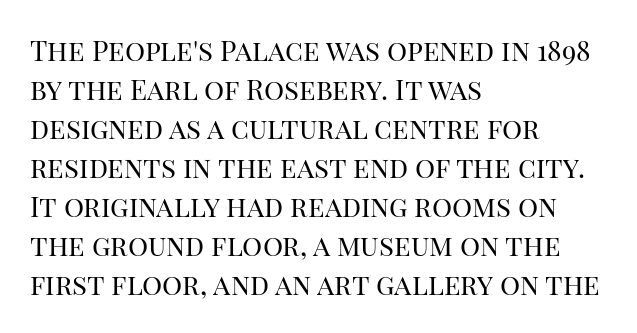
The image shows 28 px regular-weight serif type, upright; set left-aligned, normal line spacing (1.39x), normal letter spacing, not underlined; high stroke contrast and a large x-height.
